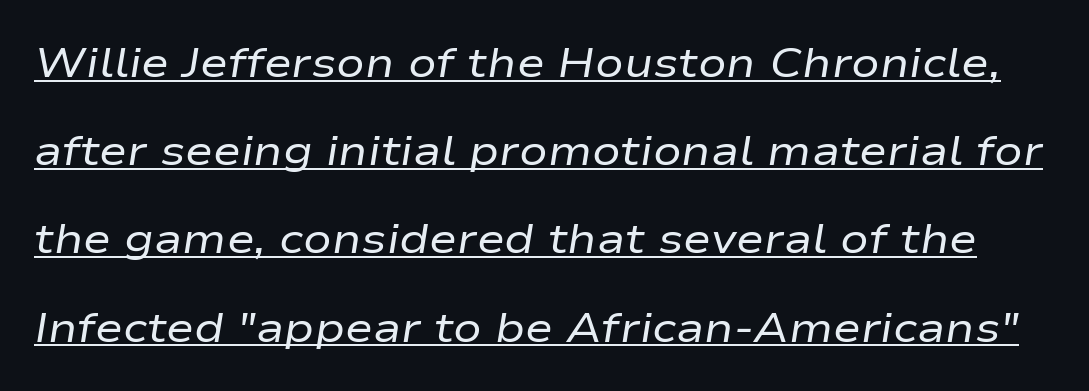
{"italic": "yes", "lean": "right", "slant_degrees": 9, "bold": "no", "weight": "regular", "width": "wide", "stroke_contrast": "low", "x_height": "medium", "monospaced": "no", "underline": "yes", "line_spacing": "loose", "line_spacing_ratio": 2.1, "letter_spacing": "normal", "letter_spacing_em": 0.0, "glyph_px": 42}
